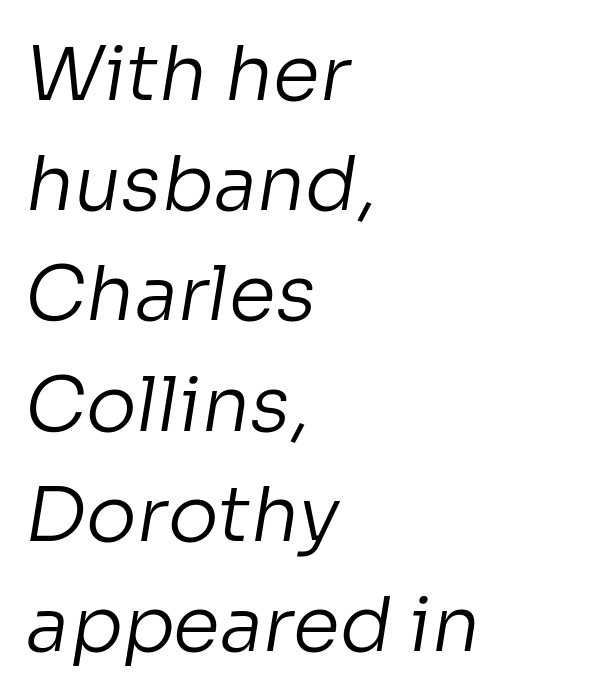
{"serif": "no", "bold": "no", "weight": "regular", "width": "normal", "stroke_contrast": "low", "x_height": "medium", "monospaced": "no", "underline": "no", "align": "left", "line_spacing": "normal", "line_spacing_ratio": 1.45, "letter_spacing": "normal", "letter_spacing_em": 0.0, "glyph_px": 76}
